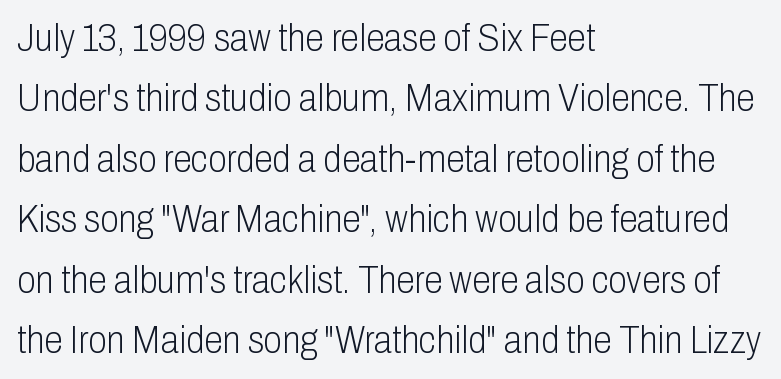
The image shows 38 px light, condensed sans-serif type, upright; set left-aligned, normal line spacing (1.59x), normal letter spacing, not underlined; low stroke contrast and a medium x-height.
